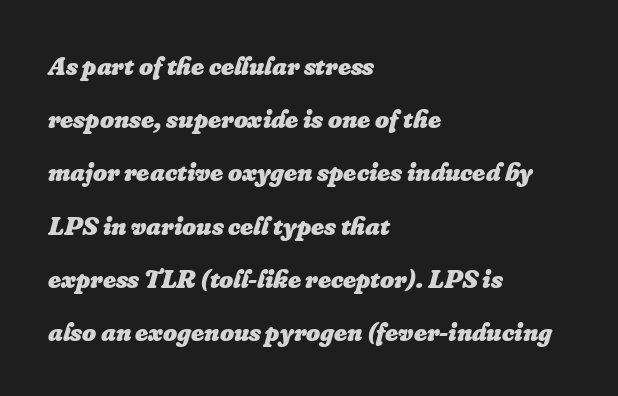
Q: Is the text bold? A: Yes.
Q: Is the text italic (slanted)? A: Yes, it leans right by about 16 degrees.
Q: Is the text underlined? A: No.
Q: How is the paragraph aligned? A: Left-aligned.
Q: Is the spacing between letters normal or unusually wide? A: Normal.
Q: Is the spacing between lines tight, normal or loose? A: Loose.
